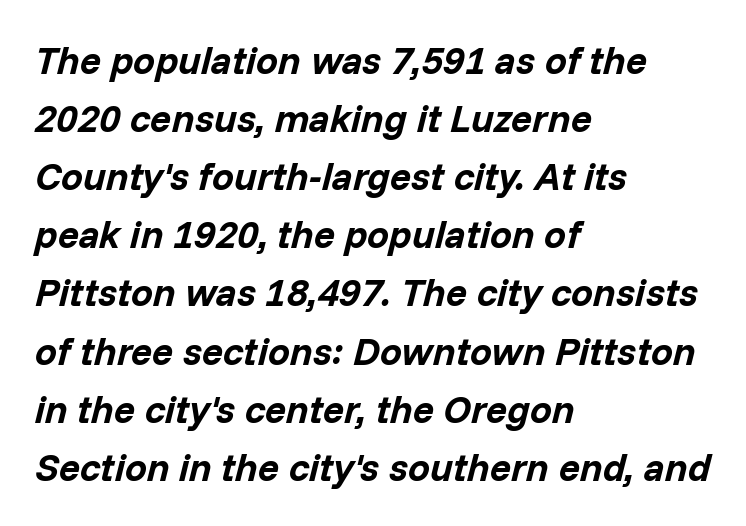
Whoever set this chose a conventional vertical rhythm. What stands out about the letter spacing? Nothing — it is the standard amount. As a designer I'd log this as weight 700, bold. Words float on clear page, feet unadorned.
